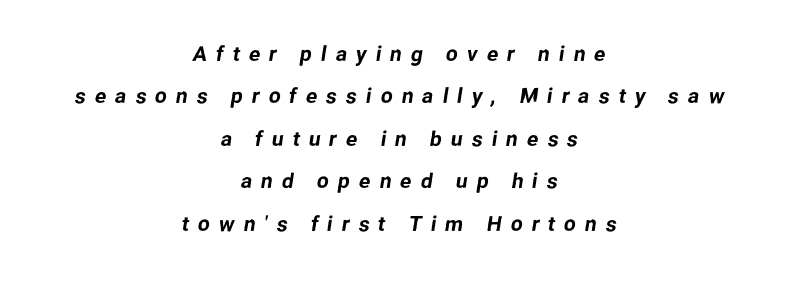
A typesetter would call this leading open, well beyond the default. Any mark beneath the type? The region is blank. Layout note: lines centered. The tracking jumps out immediately: characters are airy and widely separated.
